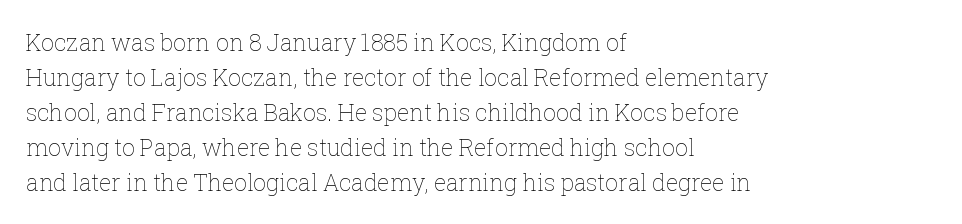
{"italic": "no", "bold": "no", "underline": "no", "align": "left", "line_spacing": "normal", "line_spacing_ratio": 1.52, "letter_spacing": "normal", "letter_spacing_em": 0.0, "glyph_px": 23}
